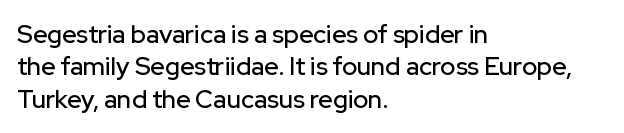
{"italic": "no", "underline": "no", "align": "left", "line_spacing": "normal", "line_spacing_ratio": 1.3, "letter_spacing": "normal", "letter_spacing_em": 0.0, "glyph_px": 25}
